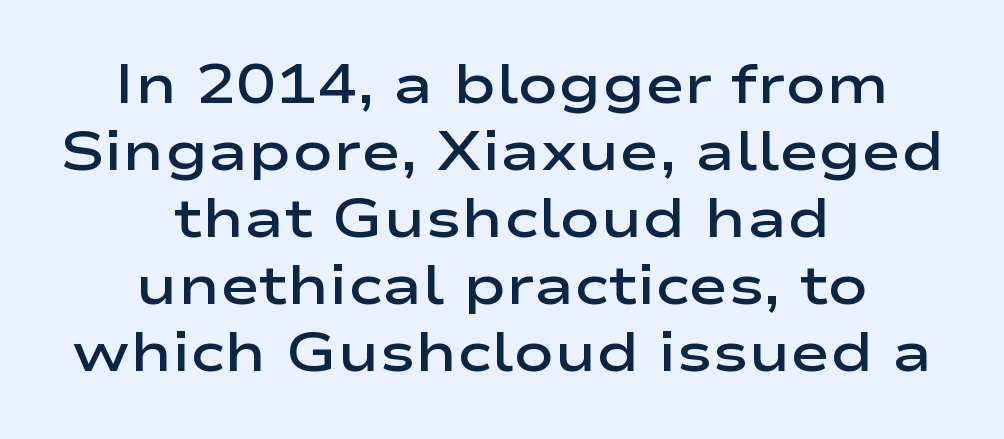
The image shows 54 px semibold, wide sans-serif type, upright; set centered, line spacing 1.24x, normal letter spacing, not underlined; low stroke contrast and a medium x-height.
